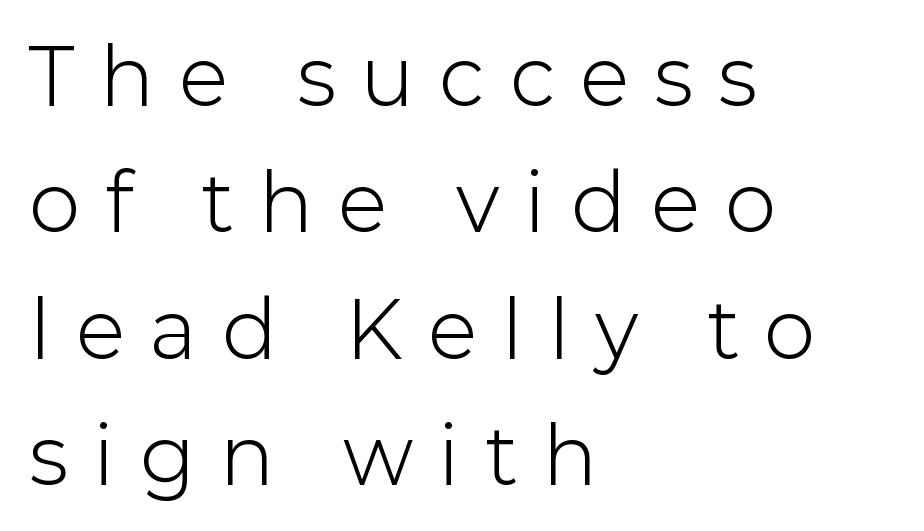
Q: Is the text bold? A: No.
Q: Is the text italic (slanted)? A: No, it is upright.
Q: Is the typeface a serif or a sans-serif typeface? A: Sans-serif.
Q: Is the text underlined? A: No.
Q: How is the paragraph aligned? A: Left-aligned.
Q: Is the spacing between letters normal or unusually wide? A: Unusually wide.
Q: Is the spacing between lines tight, normal or loose? A: Normal.
Q: Width (condensed, normal, or wide)? A: Normal.
Q: Stroke contrast? A: Low.
Q: x-height? A: Medium.
Q: Monospaced? A: No.
